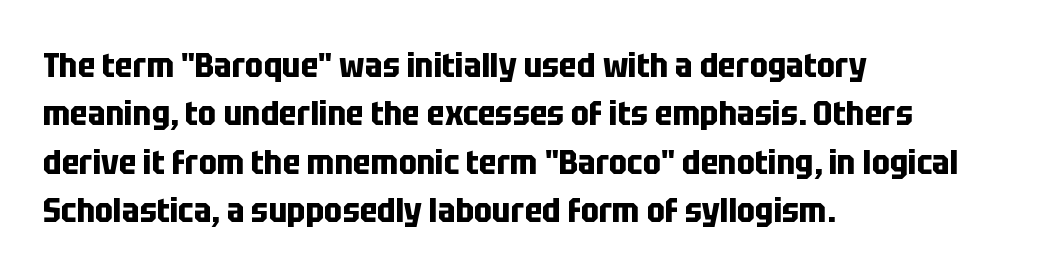
Q: Is the text bold? A: Yes.
Q: Is the text italic (slanted)? A: No, it is upright.
Q: Is the typeface a serif or a sans-serif typeface? A: Sans-serif.
Q: Is the text underlined? A: No.
Q: How is the paragraph aligned? A: Left-aligned.
Q: Is the spacing between letters normal or unusually wide? A: Normal.
Q: Is the spacing between lines tight, normal or loose? A: Normal.
Q: Width (condensed, normal, or wide)? A: Condensed.
Q: Stroke contrast? A: Low.
Q: x-height? A: Large.
Q: Monospaced? A: No.
